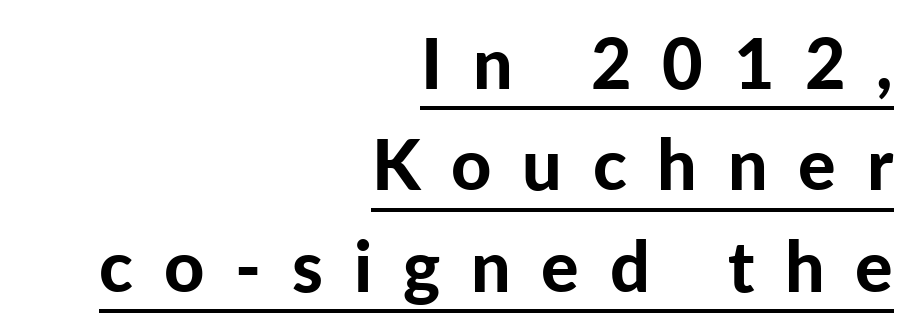
The image shows 70 px bold sans-serif type, upright; set right-aligned, normal line spacing (1.45x), unusually wide letter spacing (+0.44 em), underlined; low stroke contrast and a medium x-height.
